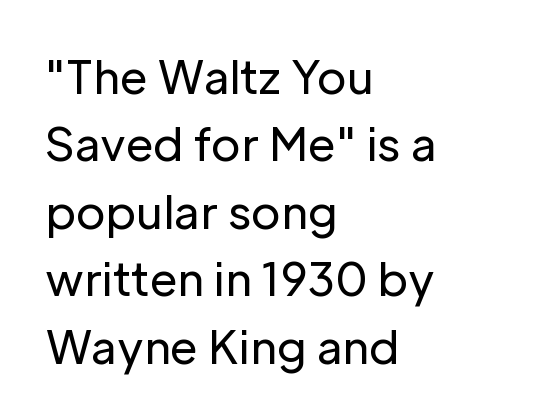
Descenders hang freely into open space. Caption: standard tracking, unaltered. Rows of type keep a routine distance in the vertical direction. Here the designer chose a conventional face with non-uniform glyph widths. This sample uses an upright cut, with every glyph sitting square on the baseline. Serif or sans? Sans — the stroke terminals are bare.
